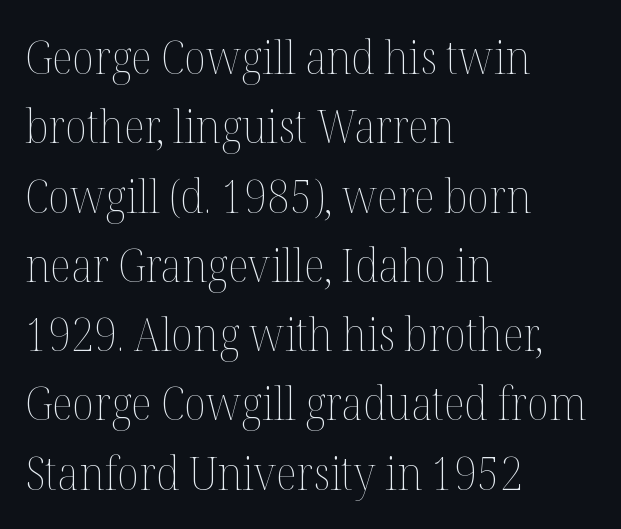
Q: Is the text bold? A: No.
Q: Is the text italic (slanted)? A: No, it is upright.
Q: Is the text underlined? A: No.
Q: How is the paragraph aligned? A: Left-aligned.
Q: Is the spacing between letters normal or unusually wide? A: Normal.
Q: Is the spacing between lines tight, normal or loose? A: Normal.
Q: Width (condensed, normal, or wide)? A: Normal.
Q: Stroke contrast? A: Medium.
Q: x-height? A: Medium.
Q: Monospaced? A: No.
